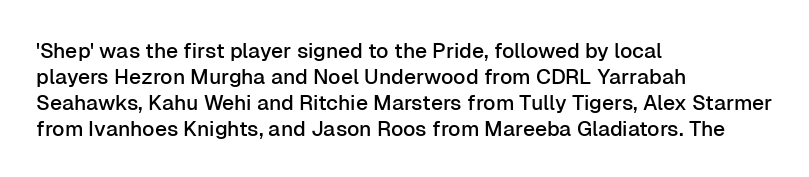
{"italic": "no", "underline": "no", "align": "left", "line_spacing_ratio": 1.24, "letter_spacing": "normal", "letter_spacing_em": 0.0, "glyph_px": 21}
